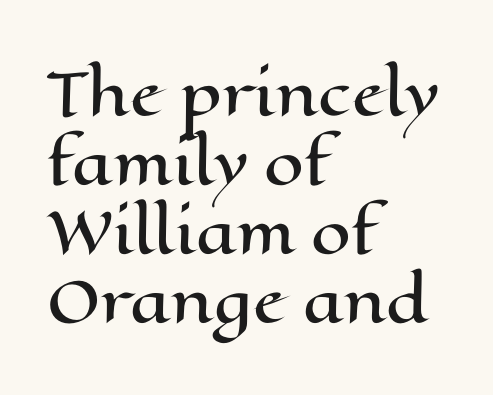
Q: Is the text italic (slanted)? A: No, it is upright.
Q: Is the text underlined? A: No.
Q: How is the paragraph aligned? A: Left-aligned.
Q: Is the spacing between letters normal or unusually wide? A: Normal.
Q: Width (condensed, normal, or wide)? A: Wide.
Q: Stroke contrast? A: High.
Q: x-height? A: Medium.
Q: Monospaced? A: No.
